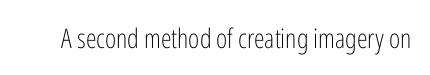
Q: Is the text bold? A: No.
Q: Is the text italic (slanted)? A: No, it is upright.
Q: Is the text underlined? A: No.
Q: Is the spacing between letters normal or unusually wide? A: Normal.
